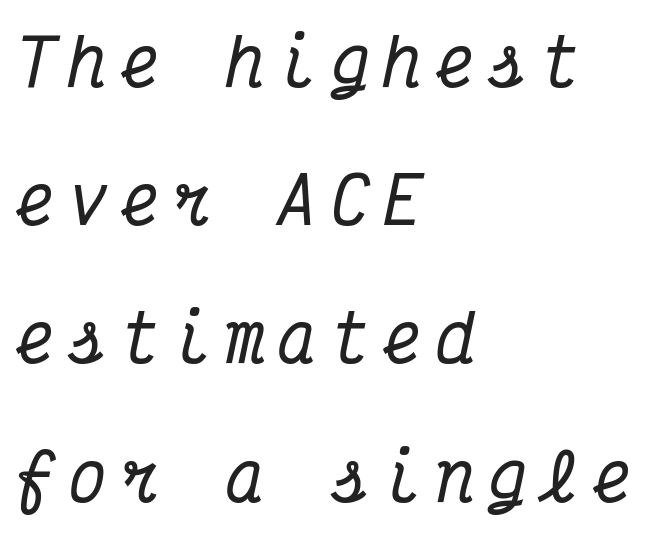
Is the type slanted? Yes — the strokes lean at a clear angle. Decoration check: the copy has no underline. Here the designer chose a console-style face with uniform glyph widths. Each letter's strokes conclude with small projecting serifs. Honestly, the rows look like they've been pulled way apart. Here the glyphs are tracked loosely, breaking word shapes into spaced letters.
